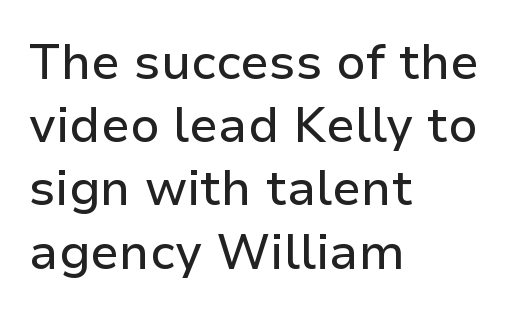
Q: Is the text italic (slanted)? A: No, it is upright.
Q: Is the typeface a serif or a sans-serif typeface? A: Sans-serif.
Q: Is the text underlined? A: No.
Q: How is the paragraph aligned? A: Left-aligned.
Q: Is the spacing between letters normal or unusually wide? A: Normal.
Q: Is the spacing between lines tight, normal or loose? A: Normal.
Q: Width (condensed, normal, or wide)? A: Normal.
Q: Stroke contrast? A: Low.
Q: x-height? A: Medium.
Q: Monospaced? A: No.
